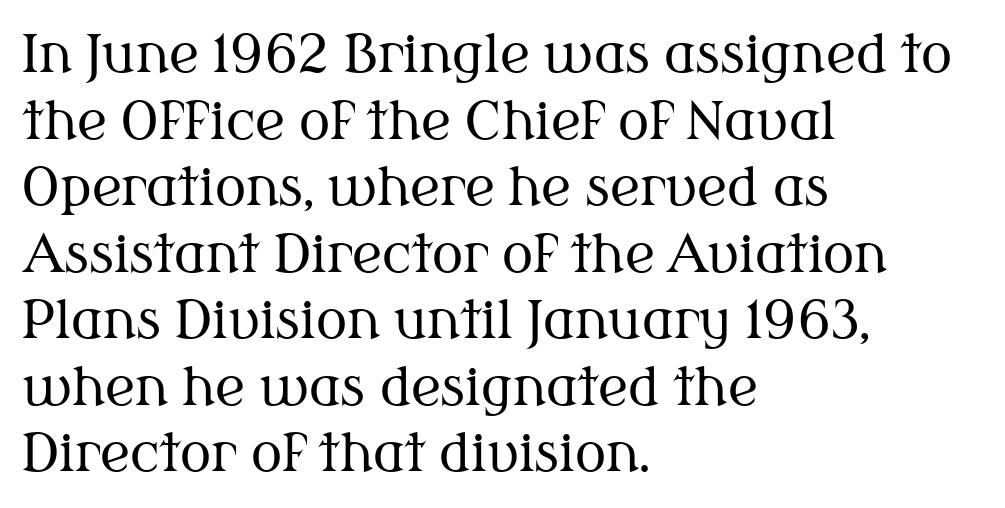
Q: Is the text bold? A: No.
Q: Is the text italic (slanted)? A: No, it is upright.
Q: Is the typeface a serif or a sans-serif typeface? A: Serif.
Q: Is the text underlined? A: No.
Q: How is the paragraph aligned? A: Left-aligned.
Q: Is the spacing between letters normal or unusually wide? A: Normal.
Q: Is the spacing between lines tight, normal or loose? A: Normal.
Q: Width (condensed, normal, or wide)? A: Normal.
Q: Stroke contrast? A: Medium.
Q: x-height? A: Medium.
Q: Monospaced? A: No.
